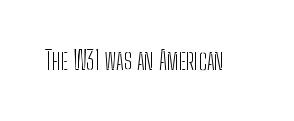
{"italic": "no", "bold": "no", "underline": "no", "letter_spacing": "normal", "letter_spacing_em": 0.0, "glyph_px": 25}
